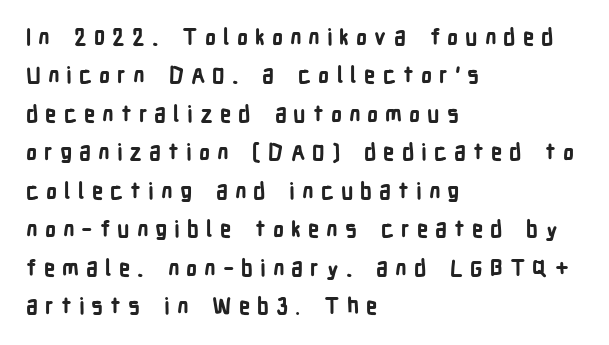
Teacher's note: observe the even left margin — that is flush-left alignment. Someone cranked the tracking dial way up on this one. The strokes are fattened all the way to bold. The zone under the glyphs is completely vacant. Rendered with straight, roman letterforms.
